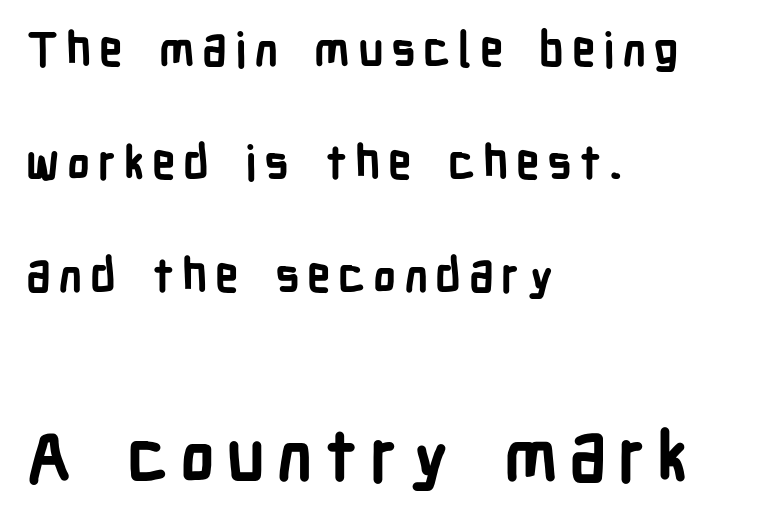
The image shows 71 px semibold, condensed sans-serif type, upright; set left-aligned, loose line spacing (2.4x), not underlined; the second (bottom) block is 1.51x larger; low stroke contrast and a medium x-height.
